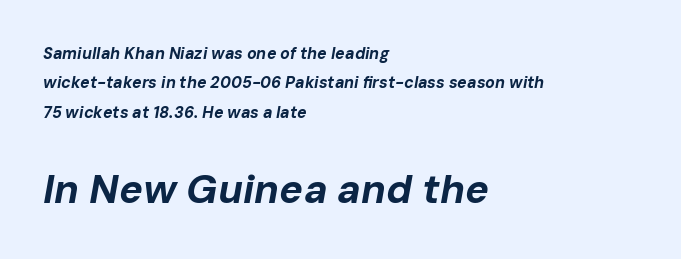
The image shows 40 px bold type, italic (leaning right); set left-aligned, line spacing 1.83x, normal letter spacing, not underlined; the second (bottom) block is 2.5x larger; low stroke contrast and a medium x-height.
